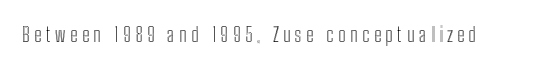
Spacing between characters has been opened up far beyond the box default. The letters stand straight up with perfectly vertical stems. The baseline area is clear.
